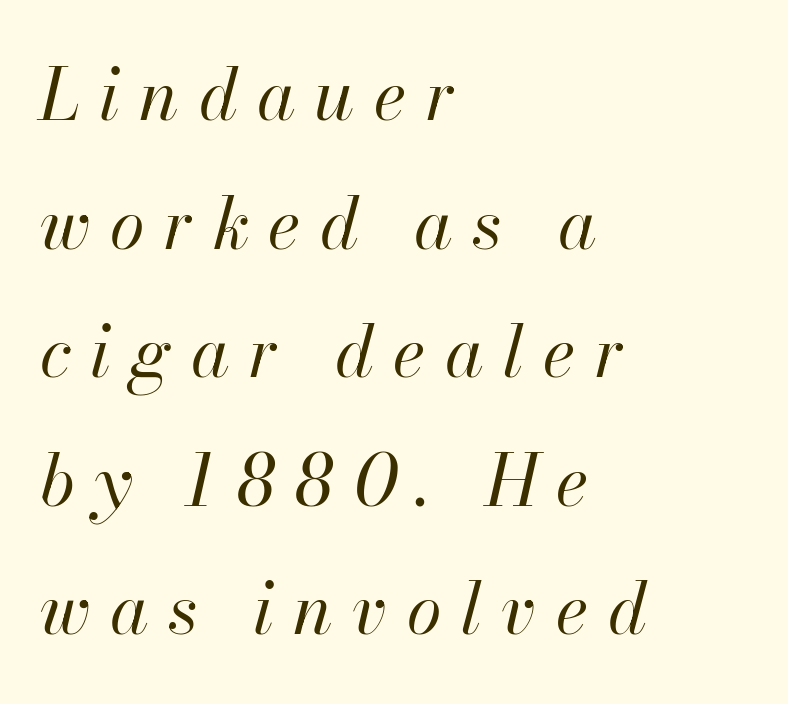
No letter is thick-stroked: the sample isn't bold. Rendered with sloped, italic letterforms. How are the letters spaced? Widely, with obvious added tracking. The space directly below the letters is spotless. The face used here is proportionally spaced, like ordinary book or web type.
